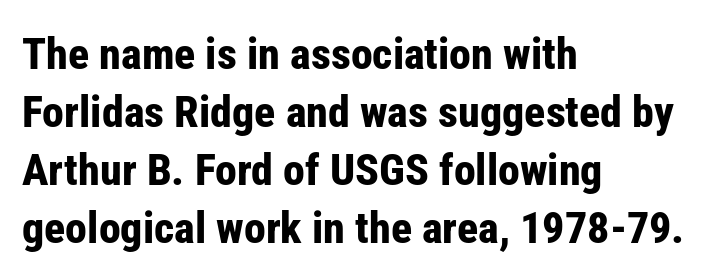
{"serif": "no", "italic": "no", "bold": "yes", "weight": "bold", "width": "condensed", "stroke_contrast": "low", "x_height": "medium", "monospaced": "no", "underline": "no", "align": "left", "line_spacing": "normal", "line_spacing_ratio": 1.32, "letter_spacing": "normal", "letter_spacing_em": 0.0, "glyph_px": 44}
